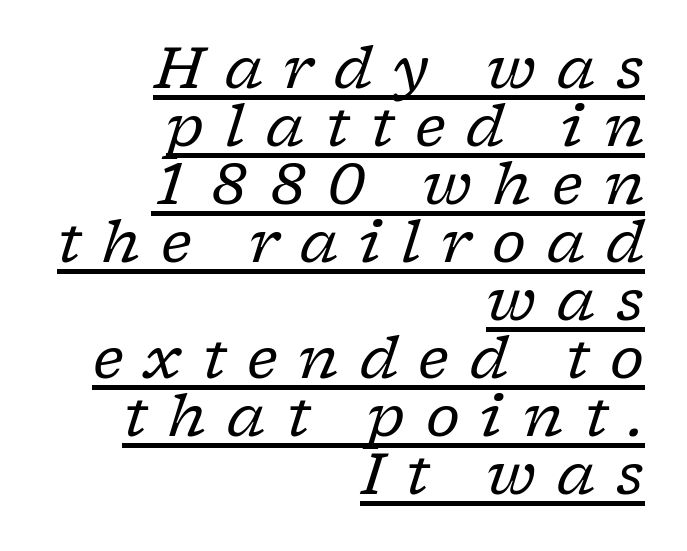
Has an underline been added? It has. The tracking jumps out immediately: characters are airy and widely separated. Alignment: flush right. The text carries the slant typical of an italic or oblique font. Stroke mass is kept to a normal reading level or below.
